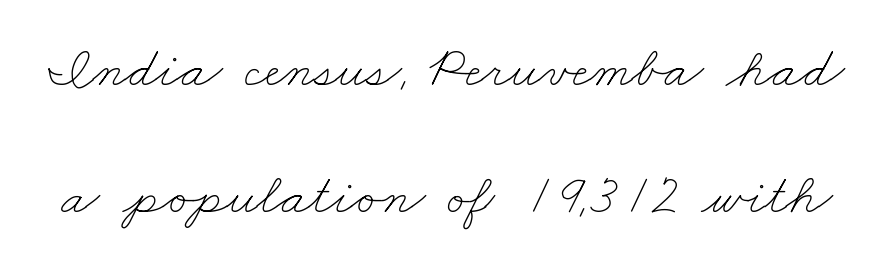
Honestly, the letter spacing is just normal — you wouldn't notice it. In terms of leading, this rendering errs on the spacious side. The letters advance in unequal steps, a hallmark of proportional type. Plain, unruled lines of type. The weight tops out at a normal text grade.
